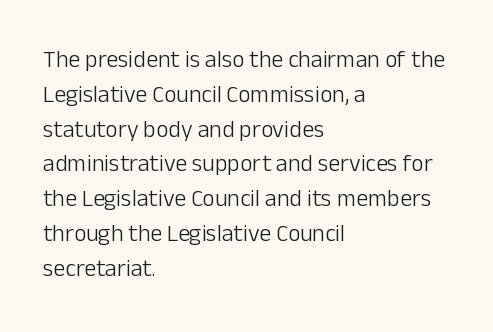
{"italic": "no", "bold": "no", "underline": "no", "align": "left", "line_spacing": "normal", "line_spacing_ratio": 1.45, "letter_spacing": "normal", "letter_spacing_em": 0.0, "glyph_px": 24}
